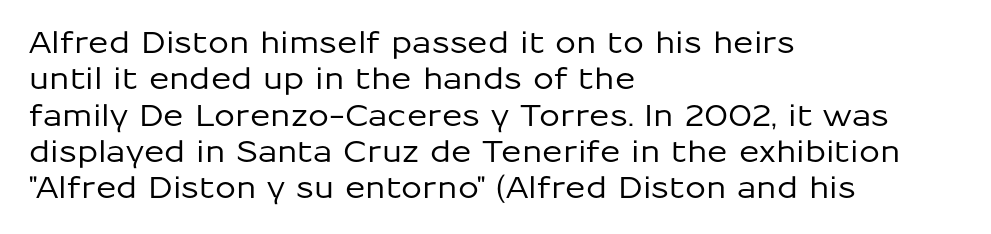
{"serif": "no", "italic": "no", "width": "normal", "stroke_contrast": "low", "x_height": "medium", "monospaced": "no", "underline": "no", "align": "left", "line_spacing_ratio": 1.21, "letter_spacing": "normal", "letter_spacing_em": 0.0, "glyph_px": 30}
